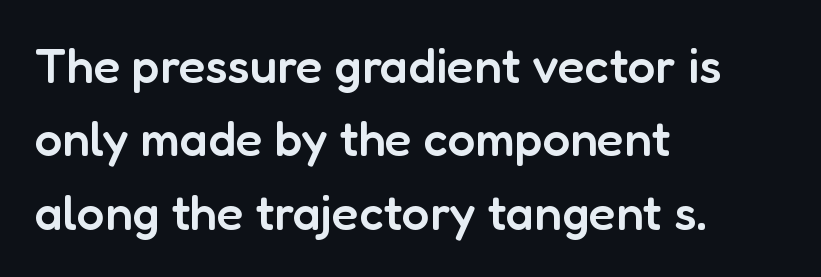
{"serif": "no", "italic": "no", "bold": "semi", "weight": "semibold", "width": "normal", "stroke_contrast": "low", "x_height": "medium", "monospaced": "no", "underline": "no", "align": "left", "line_spacing": "normal", "line_spacing_ratio": 1.5, "letter_spacing": "normal", "letter_spacing_em": 0.0, "glyph_px": 49}
